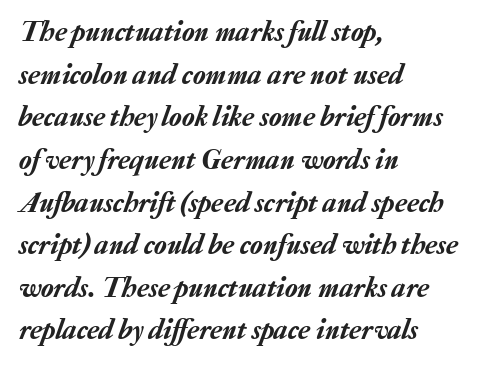
{"italic": "yes", "lean": "right", "slant_degrees": 20, "width": "normal", "stroke_contrast": "low", "x_height": "medium", "monospaced": "no", "underline": "no", "align": "left", "line_spacing": "normal", "line_spacing_ratio": 1.47, "letter_spacing": "normal", "letter_spacing_em": 0.0, "glyph_px": 29}
